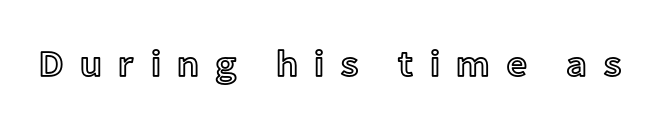
The image shows 37 px text type, upright; set unusually wide letter spacing (+0.43 em), not underlined; a medium x-height.
